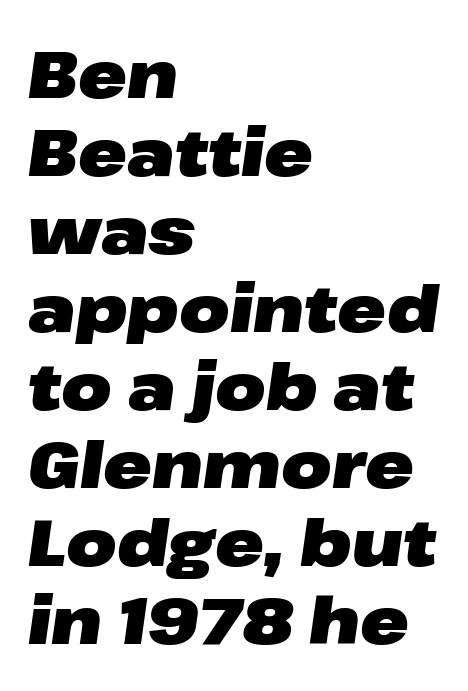
Looks like regular typesetting: each glyph gets only the width it needs. Typeset ragged right — the left edge is the straight one. Here the glyphs are tracked normally, forming tight word shapes. Does the weight exceed regular? Yes, all the way to bold.
